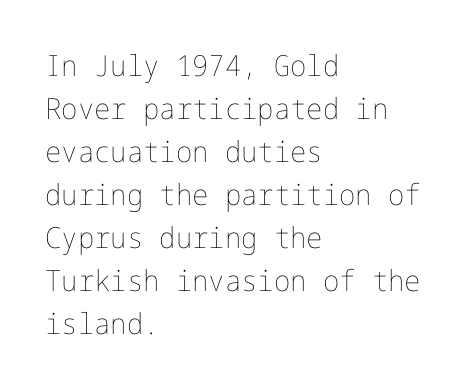
Q: Is the text bold? A: No.
Q: Is the text italic (slanted)? A: No, it is upright.
Q: Is the text underlined? A: No.
Q: How is the paragraph aligned? A: Left-aligned.
Q: Is the spacing between letters normal or unusually wide? A: Normal.
Q: Is the spacing between lines tight, normal or loose? A: Normal.
Q: Width (condensed, normal, or wide)? A: Normal.
Q: Stroke contrast? A: Low.
Q: x-height? A: Medium.
